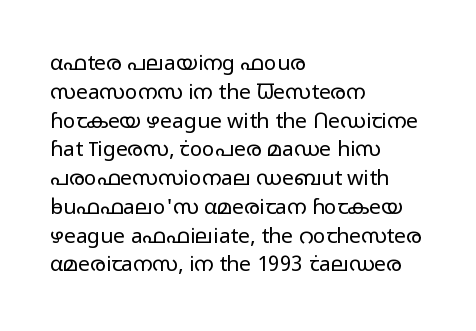
Each new line begins a customary step beneath the previous one. Stems here are at most as thick as an everyday book face. Words appear dense and cohesive because spacing is normal. Descenders hang freely into open space. The axis of the letterforms is exactly vertical.
